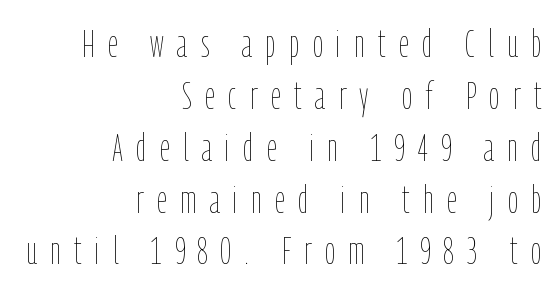
This is the regular roman posture of the typeface. All the whitespace from short lines collects on the left. Each new line begins a customary step beneath the previous one. The letters advance in unequal steps, a hallmark of proportional type.
